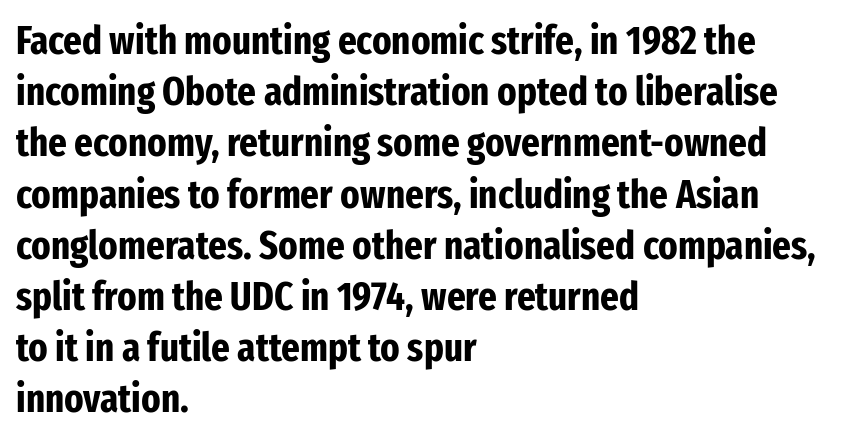
{"serif": "no", "italic": "no", "bold": "yes", "weight": "bold", "width": "condensed", "stroke_contrast": "low", "x_height": "medium", "monospaced": "no", "underline": "no", "align": "left", "line_spacing": "normal", "line_spacing_ratio": 1.28, "letter_spacing": "normal", "letter_spacing_em": 0.0, "glyph_px": 40}
